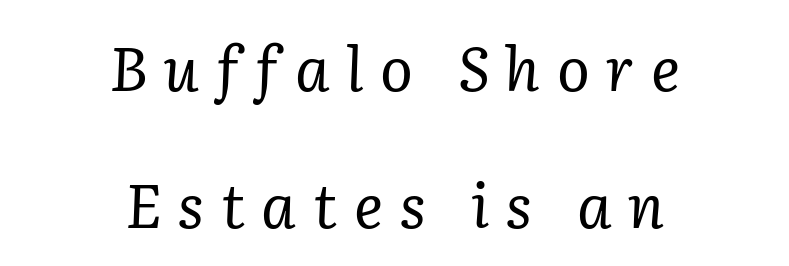
{"serif": "yes", "italic": "yes", "lean": "right", "slant_degrees": 2, "bold": "no", "weight": "regular", "width": "normal", "stroke_contrast": "low", "x_height": "medium", "monospaced": "no", "underline": "no", "align": "center", "line_spacing": "loose", "line_spacing_ratio": 2.24, "letter_spacing": "wide", "letter_spacing_em": 0.27, "glyph_px": 61}
